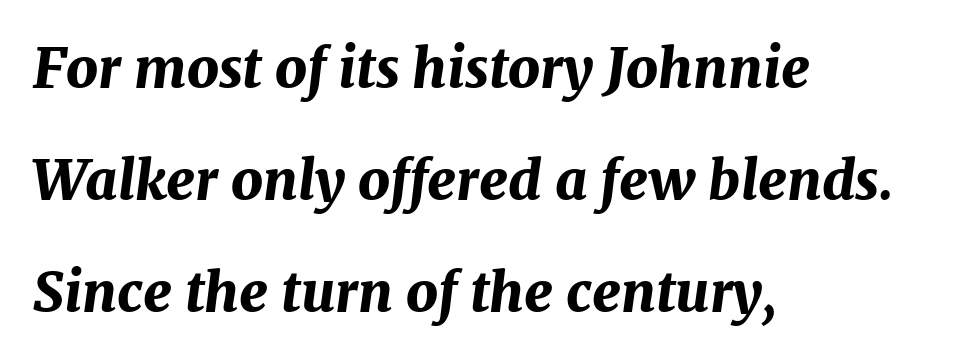
Q: Is the text bold? A: Yes.
Q: Is the text italic (slanted)? A: Yes, it leans right by about 7 degrees.
Q: Is the text underlined? A: No.
Q: How is the paragraph aligned? A: Left-aligned.
Q: Is the spacing between letters normal or unusually wide? A: Normal.
Q: Is the spacing between lines tight, normal or loose? A: Loose.
Q: Width (condensed, normal, or wide)? A: Normal.
Q: Stroke contrast? A: Medium.
Q: x-height? A: Medium.
Q: Monospaced? A: No.
